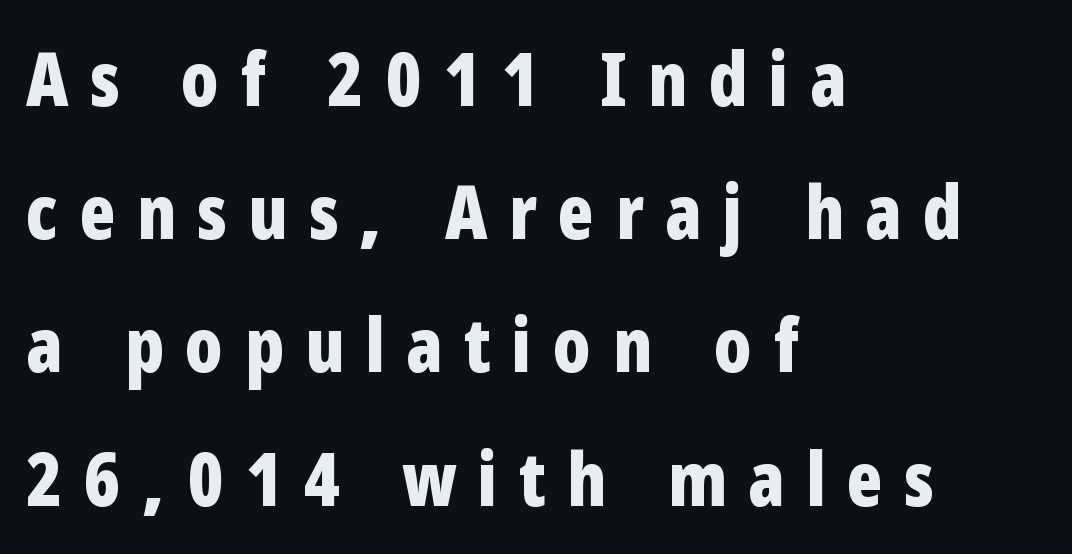
{"serif": "no", "italic": "no", "bold": "yes", "weight": "bold", "width": "condensed", "stroke_contrast": "low", "x_height": "medium", "monospaced": "no", "underline": "no", "align": "left", "line_spacing_ratio": 1.8, "letter_spacing": "wide", "letter_spacing_em": 0.29, "glyph_px": 74}
